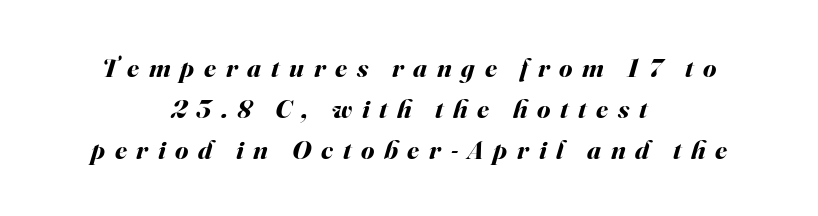
The image shows 27 px bold type, italic (leaning right); set centered, normal line spacing (1.51x), unusually wide letter spacing (+0.36 em), not underlined.
